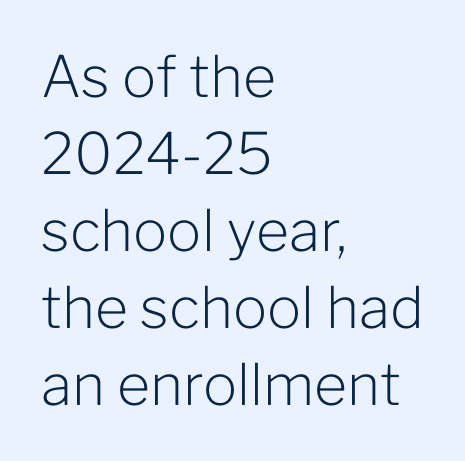
Q: Is the text bold? A: No.
Q: Is the text italic (slanted)? A: No, it is upright.
Q: Is the typeface a serif or a sans-serif typeface? A: Sans-serif.
Q: Is the text underlined? A: No.
Q: How is the paragraph aligned? A: Left-aligned.
Q: Is the spacing between letters normal or unusually wide? A: Normal.
Q: Is the spacing between lines tight, normal or loose? A: Normal.
Q: Width (condensed, normal, or wide)? A: Normal.
Q: Stroke contrast? A: Low.
Q: x-height? A: Medium.
Q: Monospaced? A: No.
